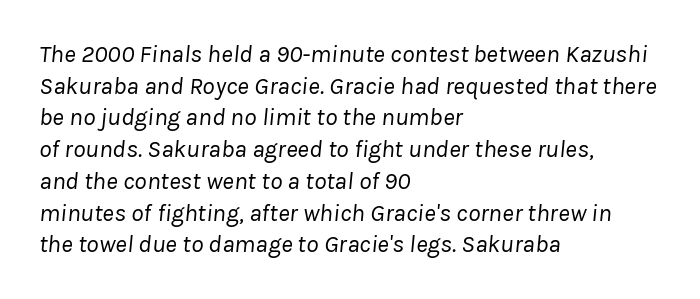
Q: Is the text bold? A: No.
Q: Is the text italic (slanted)? A: Yes, it leans right by about 8 degrees.
Q: Is the text underlined? A: No.
Q: How is the paragraph aligned? A: Left-aligned.
Q: Is the spacing between letters normal or unusually wide? A: Normal.
Q: Is the spacing between lines tight, normal or loose? A: Normal.
